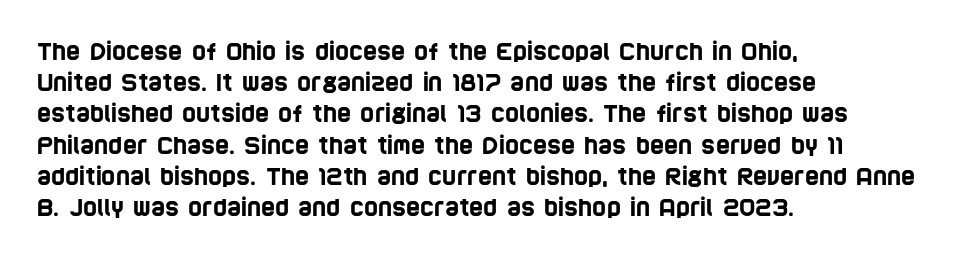
The image shows 24 px text type; set left-aligned, normal line spacing (1.3x), normal letter spacing, not underlined.
